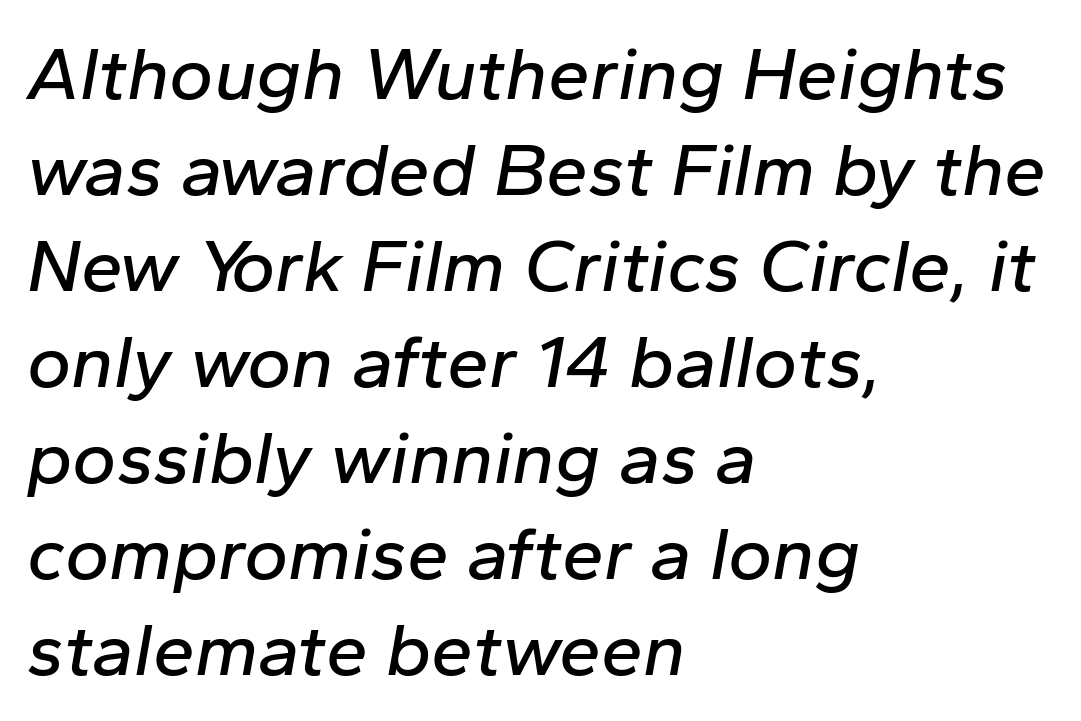
{"italic": "yes", "lean": "right", "slant_degrees": 10, "width": "normal", "stroke_contrast": "low", "x_height": "medium", "monospaced": "no", "underline": "no", "align": "left", "line_spacing": "normal", "line_spacing_ratio": 1.28, "letter_spacing": "normal", "letter_spacing_em": 0.0, "glyph_px": 75}
